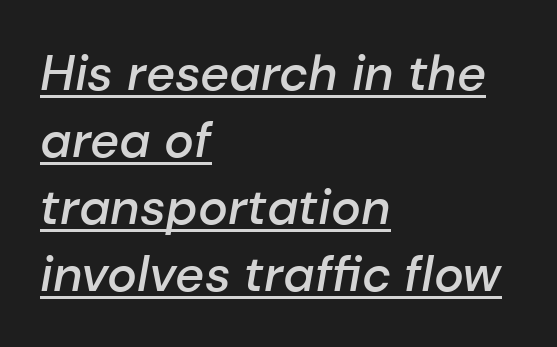
The image shows 50 px semibold type, italic (leaning right); set left-aligned, normal line spacing (1.34x), normal letter spacing, underlined; low stroke contrast and a medium x-height.
